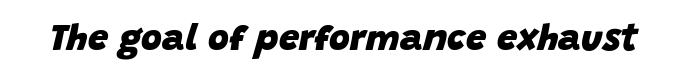
The typography opts for an oblique posture over an upright one. Clear beneath every line of the passage. There is no visible air inserted between adjacent glyphs. Note the varied advance widths — an 'i' is clearly narrower than an 'm'. This is heavy type, rendered in bold.
